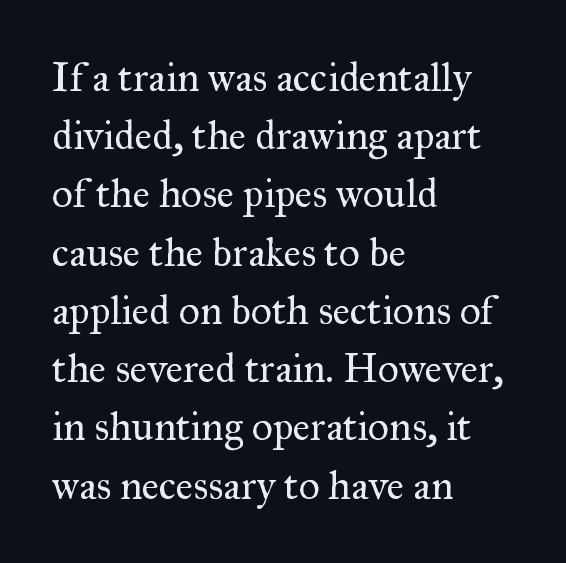
Q: Is the text bold? A: No.
Q: Is the text italic (slanted)? A: No, it is upright.
Q: Is the typeface a serif or a sans-serif typeface? A: Serif.
Q: Is the text underlined? A: No.
Q: How is the paragraph aligned? A: Left-aligned.
Q: Is the spacing between letters normal or unusually wide? A: Normal.
Q: Is the spacing between lines tight, normal or loose? A: Normal.
Q: Width (condensed, normal, or wide)? A: Normal.
Q: Stroke contrast? A: Medium.
Q: x-height? A: Small.
Q: Monospaced? A: No.
